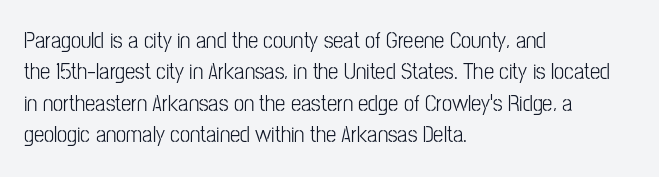
{"italic": "no", "bold": "no", "underline": "no", "align": "left", "line_spacing": "normal", "line_spacing_ratio": 1.36, "letter_spacing": "normal", "letter_spacing_em": 0.0, "glyph_px": 23}
